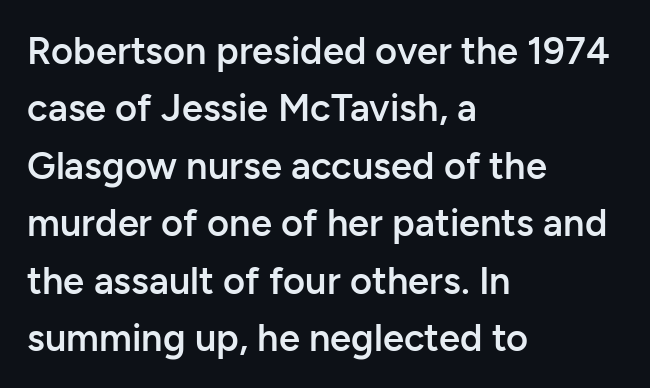
The image shows 38 px semibold sans-serif type, upright; set left-aligned, normal line spacing (1.51x), normal letter spacing, not underlined; low stroke contrast and a medium x-height.
